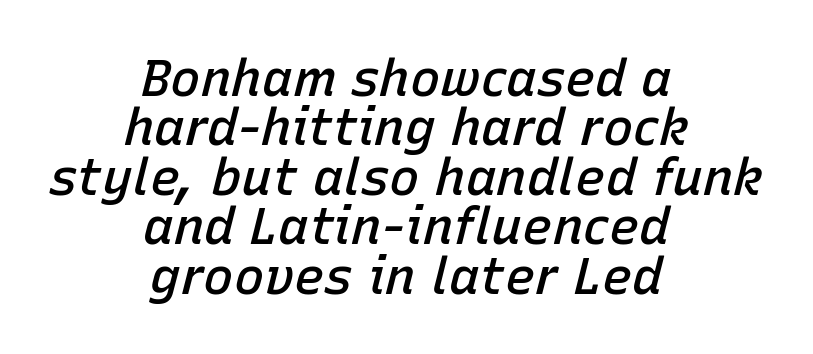
These lines carry some extra weight — a demibold, not a full bold. Short and long lines alike share a common midpoint. Type without underlining. The passage shown is typed in a proportional face where columns would drift.
